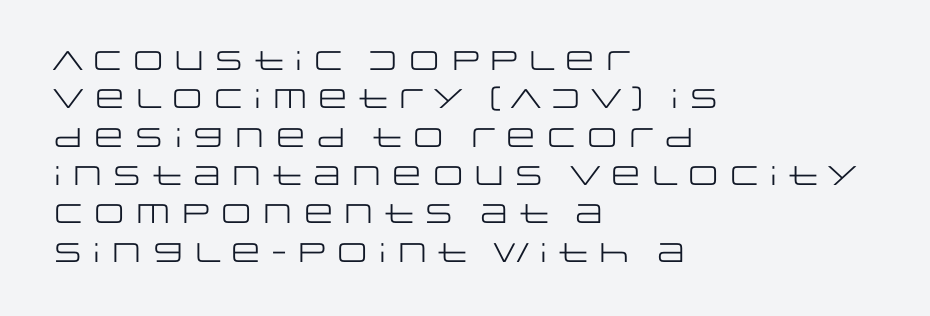
Every row of glyphs begins at an identical x-position on the left. A roman cut, with each character standing at attention. Does the leading feel generous? No, just average. The tracking reads as untouched default to a designer's eye.
